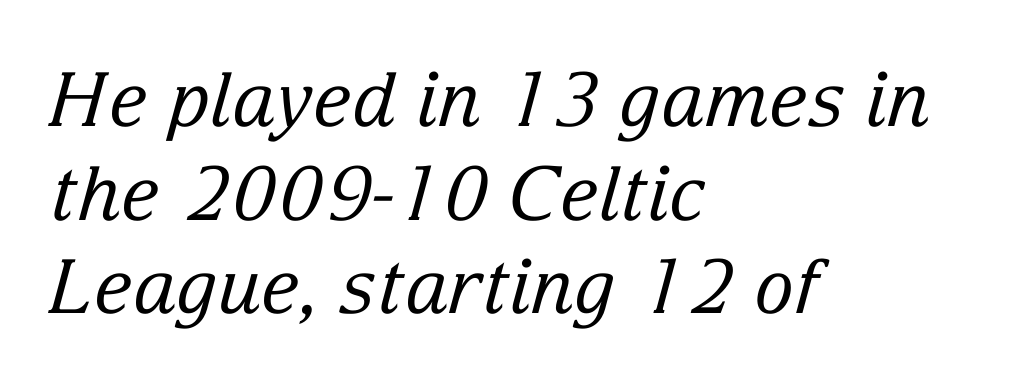
Whoever set this chose a conventional vertical rhythm. Leftover space on each line is placed entirely after the last word. This is not heavy type; no bold has been used. The glyphs look as if they've been sheared to an angle.
